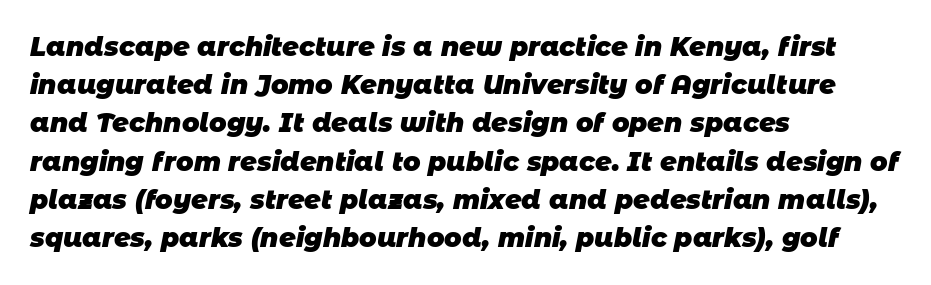
{"bold": "yes", "underline": "no", "align": "left", "line_spacing": "normal", "line_spacing_ratio": 1.47, "letter_spacing": "normal", "letter_spacing_em": 0.0, "glyph_px": 26}
